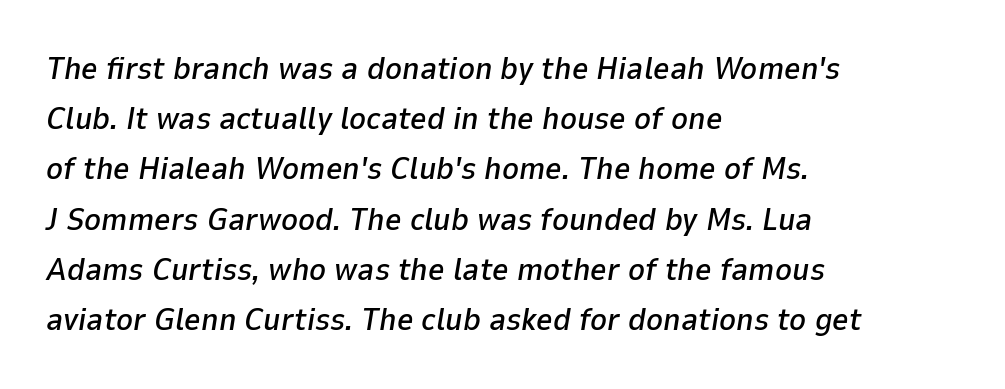
{"italic": "yes", "lean": "right", "slant_degrees": 9, "width": "normal", "stroke_contrast": "low", "x_height": "medium", "monospaced": "no", "underline": "no", "align": "left", "line_spacing": "normal", "line_spacing_ratio": 1.57, "letter_spacing": "normal", "letter_spacing_em": 0.0, "glyph_px": 32}
